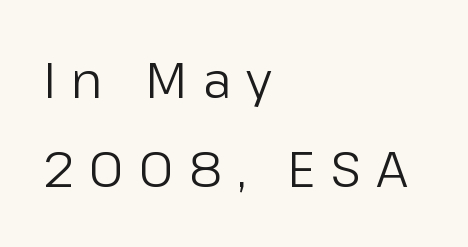
The image shows 50 px regular-weight sans-serif type, upright; set left-aligned, line spacing 1.79x, unusually wide letter spacing (+0.3 em), not underlined; low stroke contrast and a medium x-height.
